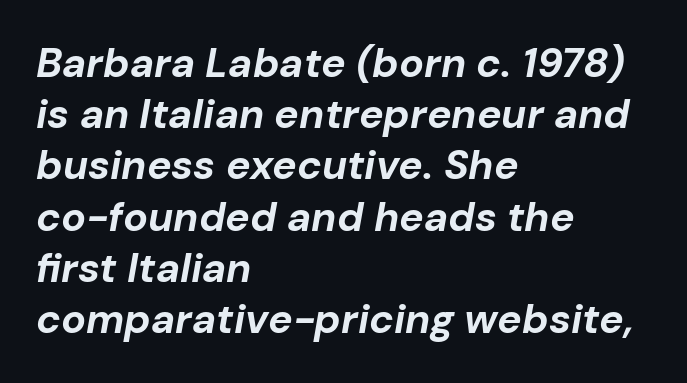
How would I describe the line gaps? Plain and ordinary. Spacing verdict: proportional, widths tailored to each character. Compared with typical body copy, the letter spacing here is the same. When letters slant like this, we call the style italic. Each row of text sits above clean, open space.
